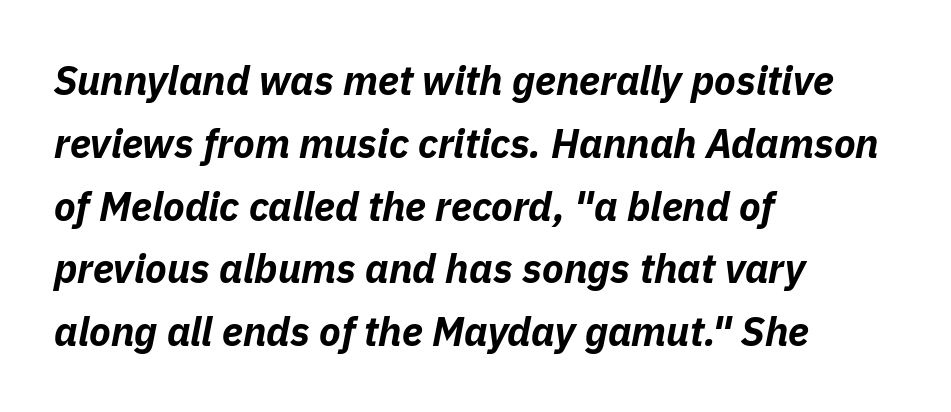
The image shows 40 px bold type, italic (leaning right); set left-aligned, normal line spacing (1.57x), normal letter spacing, not underlined; low stroke contrast and a medium x-height.
